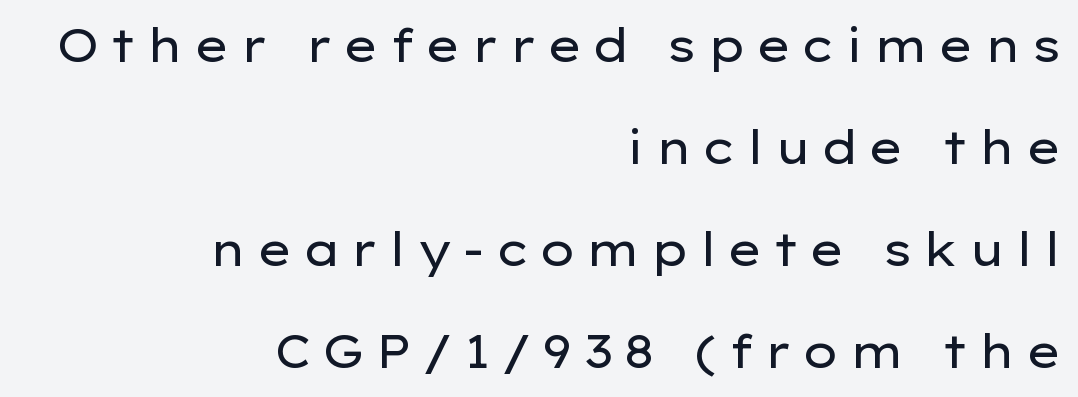
This block would shrink considerably if given ordinary leading; it's expanded now. A typesetter would call this heavily tracked-out type. Check the space under the baseline: it is left empty. Each letter keeps its own natural width here, so spacing adapts to shape. Is there any slant? The stems are plumb.
